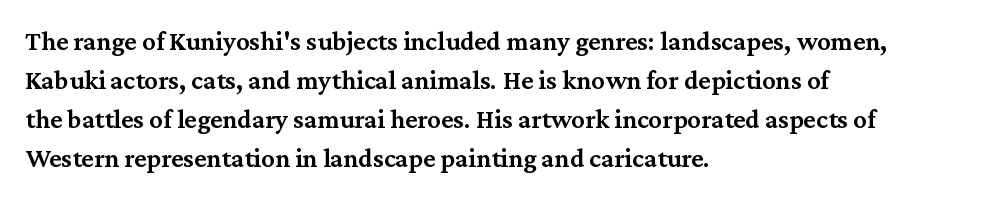
The image shows 27 px text type, upright; set left-aligned, normal line spacing (1.45x), normal letter spacing, not underlined.
